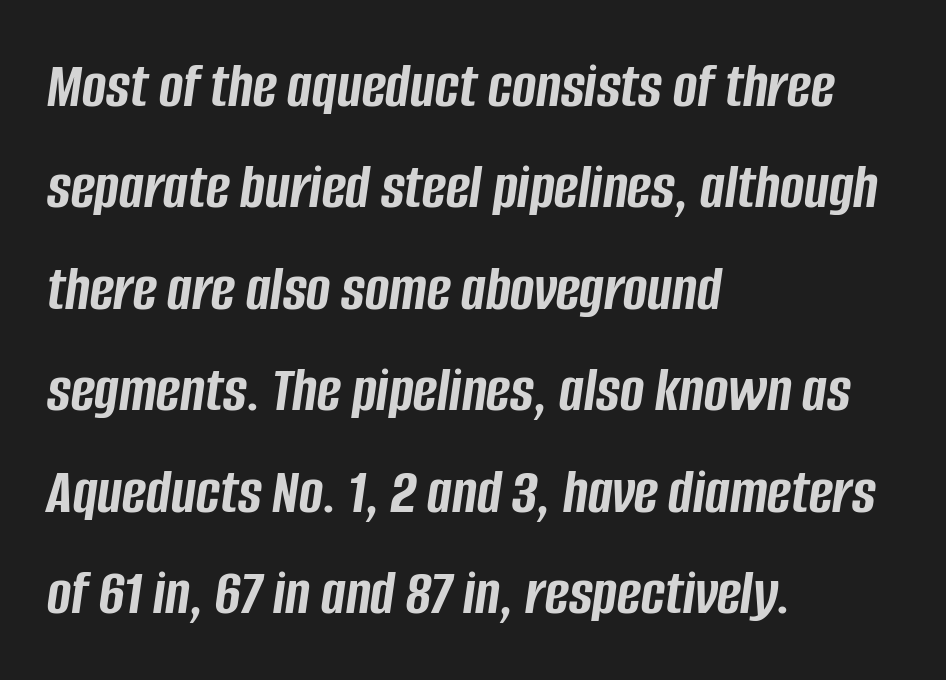
Teacher's note: observe the even left margin — that is flush-left alignment. Spacing between characters is what you'd get straight out of the box. It's the slanting kind of type. Typographic density is high because the face is bold.
